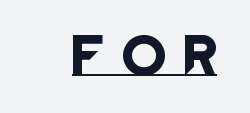
Q: Is the text italic (slanted)? A: No, it is upright.
Q: Is the typeface a serif or a sans-serif typeface? A: Sans-serif.
Q: Is the text underlined? A: Yes.
Q: Is the spacing between letters normal or unusually wide? A: Unusually wide.
Q: Width (condensed, normal, or wide)? A: Normal.
Q: Stroke contrast? A: Low.
Q: x-height? A: Large.
Q: Monospaced? A: No.
